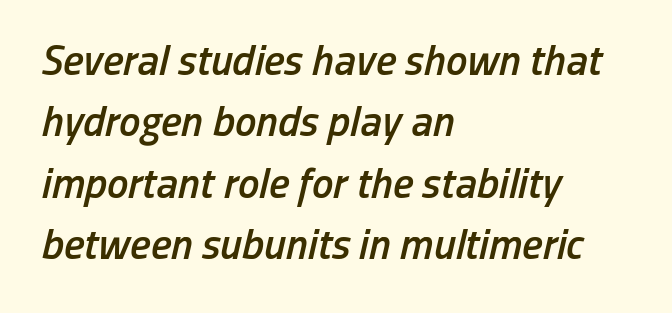
{"italic": "yes", "lean": "right", "slant_degrees": 13, "bold": "semi", "weight": "semibold", "width": "condensed", "stroke_contrast": "low", "x_height": "medium", "monospaced": "no", "underline": "no", "align": "left", "line_spacing": "normal", "line_spacing_ratio": 1.43, "letter_spacing": "normal", "letter_spacing_em": 0.0, "glyph_px": 43}
